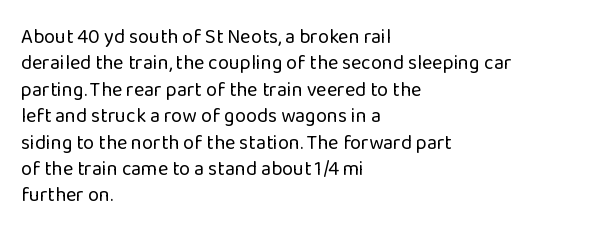
{"italic": "no", "bold": "no", "underline": "no", "align": "left", "line_spacing": "normal", "line_spacing_ratio": 1.32, "letter_spacing": "normal", "letter_spacing_em": 0.0, "glyph_px": 20}
